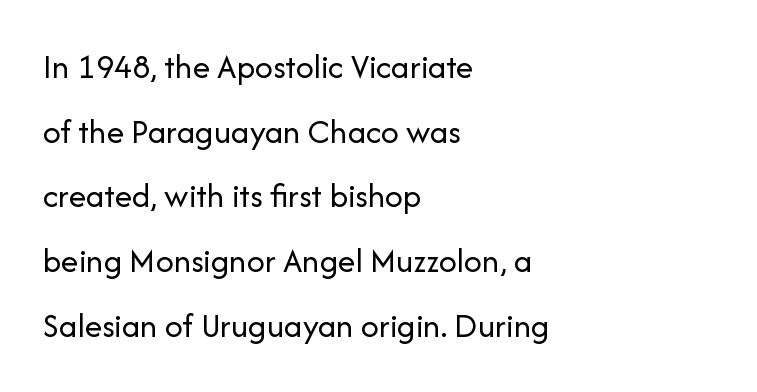
Q: Is the text bold? A: No.
Q: Is the text italic (slanted)? A: No, it is upright.
Q: Is the typeface a serif or a sans-serif typeface? A: Sans-serif.
Q: Is the text underlined? A: No.
Q: How is the paragraph aligned? A: Left-aligned.
Q: Is the spacing between letters normal or unusually wide? A: Normal.
Q: Width (condensed, normal, or wide)? A: Normal.
Q: Stroke contrast? A: Low.
Q: x-height? A: Medium.
Q: Monospaced? A: No.
